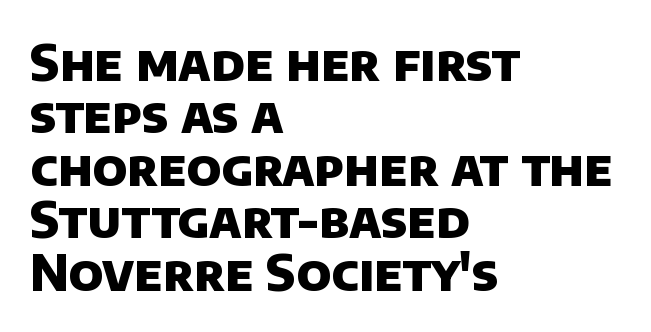
{"serif": "no", "bold": "yes", "weight": "heavy", "width": "normal", "stroke_contrast": "low", "x_height": "large", "monospaced": "no", "underline": "no", "align": "left", "line_spacing": "tight", "line_spacing_ratio": 1.07, "letter_spacing": "normal", "letter_spacing_em": 0.0, "glyph_px": 49}
